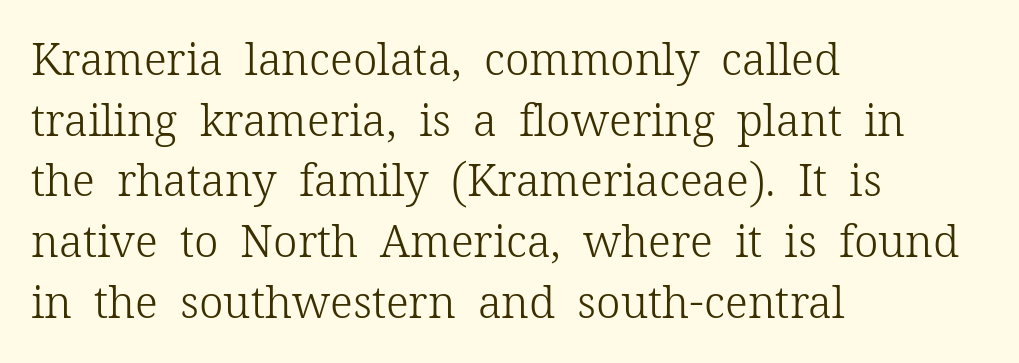
Q: Is the text bold? A: No.
Q: Is the text italic (slanted)? A: No, it is upright.
Q: Is the typeface a serif or a sans-serif typeface? A: Serif.
Q: Is the text underlined? A: No.
Q: How is the paragraph aligned? A: Left-aligned.
Q: Is the spacing between letters normal or unusually wide? A: Normal.
Q: Is the spacing between lines tight, normal or loose? A: Normal.
Q: Width (condensed, normal, or wide)? A: Normal.
Q: Stroke contrast? A: Low.
Q: x-height? A: Medium.
Q: Monospaced? A: No.
